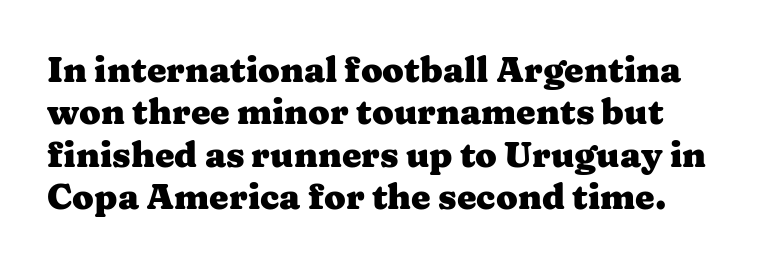
{"serif": "yes", "italic": "no", "bold": "yes", "weight": "heavy", "width": "wide", "stroke_contrast": "medium", "x_height": "medium", "monospaced": "no", "underline": "no", "line_spacing_ratio": 1.21, "letter_spacing": "normal", "letter_spacing_em": 0.0, "glyph_px": 35}
